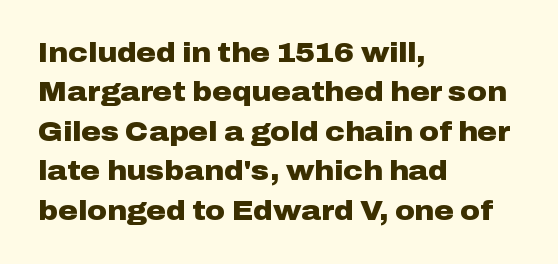
The image shows 27 px bold type, upright; set left-aligned, normal line spacing (1.46x), normal letter spacing, not underlined.
